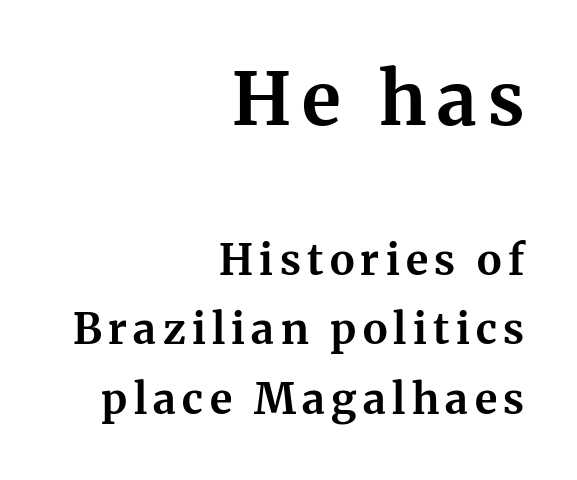
Q: Is the text bold? A: Yes.
Q: Is the text italic (slanted)? A: No, it is upright.
Q: Is the typeface a serif or a sans-serif typeface? A: Serif.
Q: Is the text underlined? A: No.
Q: How is the paragraph aligned? A: Right-aligned.
Q: Is the spacing between lines tight, normal or loose? A: Normal.
Q: Which block of text is set in a larger size, the first (top) or the second (bottom)? A: The first (top) one.
Q: Width (condensed, normal, or wide)? A: Normal.
Q: Stroke contrast? A: Medium.
Q: x-height? A: Medium.
Q: Monospaced? A: No.
